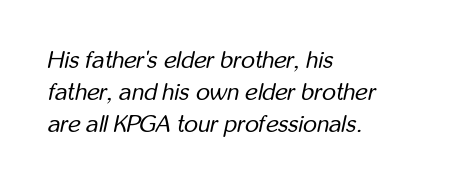
The rag falls on the right side of this text block. Just letters on the line, the space beneath them empty. Quick note: interline space is typical. Tracking here is standard; glyphs follow each other at the usual distance.
